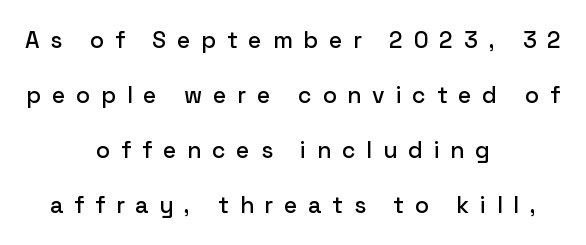
Q: Is the text italic (slanted)? A: No, it is upright.
Q: Is the text underlined? A: No.
Q: How is the paragraph aligned? A: Centered.
Q: Is the spacing between letters normal or unusually wide? A: Unusually wide.
Q: Is the spacing between lines tight, normal or loose? A: Loose.
